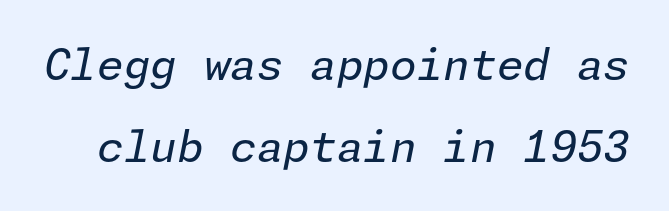
The font sits on the lighter half of the weight spectrum, regular included. Summary of vertical rhythm: relaxed, with wide interline spacing. The passage shown leans; its letterforms are oblique. Any mark beneath the type? The region is blank.
